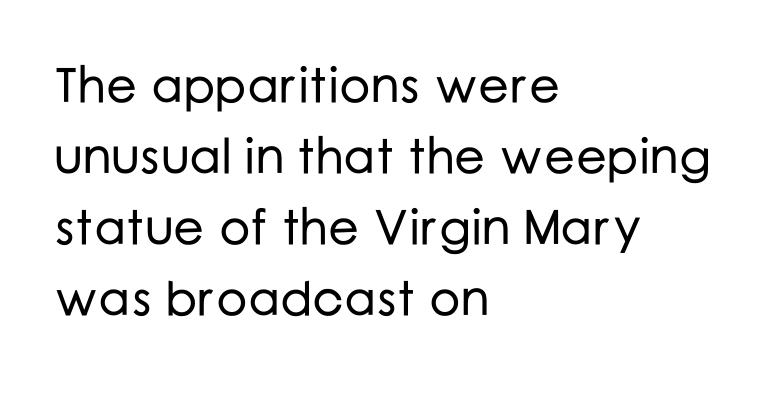
Q: Is the text italic (slanted)? A: No, it is upright.
Q: Is the typeface a serif or a sans-serif typeface? A: Sans-serif.
Q: Is the text underlined? A: No.
Q: How is the paragraph aligned? A: Left-aligned.
Q: Is the spacing between letters normal or unusually wide? A: Normal.
Q: Is the spacing between lines tight, normal or loose? A: Normal.
Q: Width (condensed, normal, or wide)? A: Normal.
Q: Stroke contrast? A: Low.
Q: x-height? A: Medium.
Q: Monospaced? A: No.
